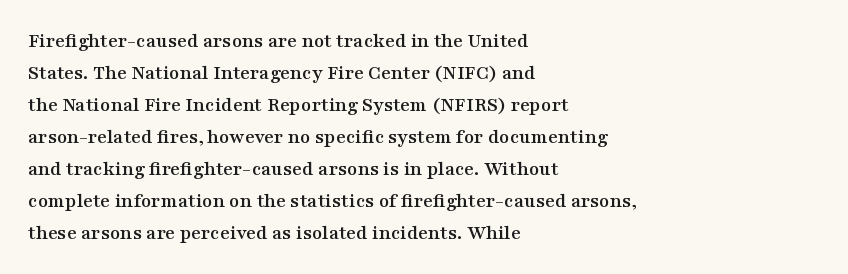
The image shows 21 px text type, upright; set left-aligned, normal line spacing (1.52x), normal letter spacing, not underlined.
